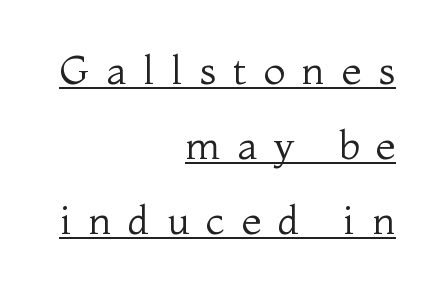
Reading down the block, your eye finds every line finishing at a fixed right position. Stem width sits at or under what a default text font uses. There is plenty of visible air inserted between adjacent glyphs. A roman cut, with each character standing at attention. Font category for this specimen: serif.
